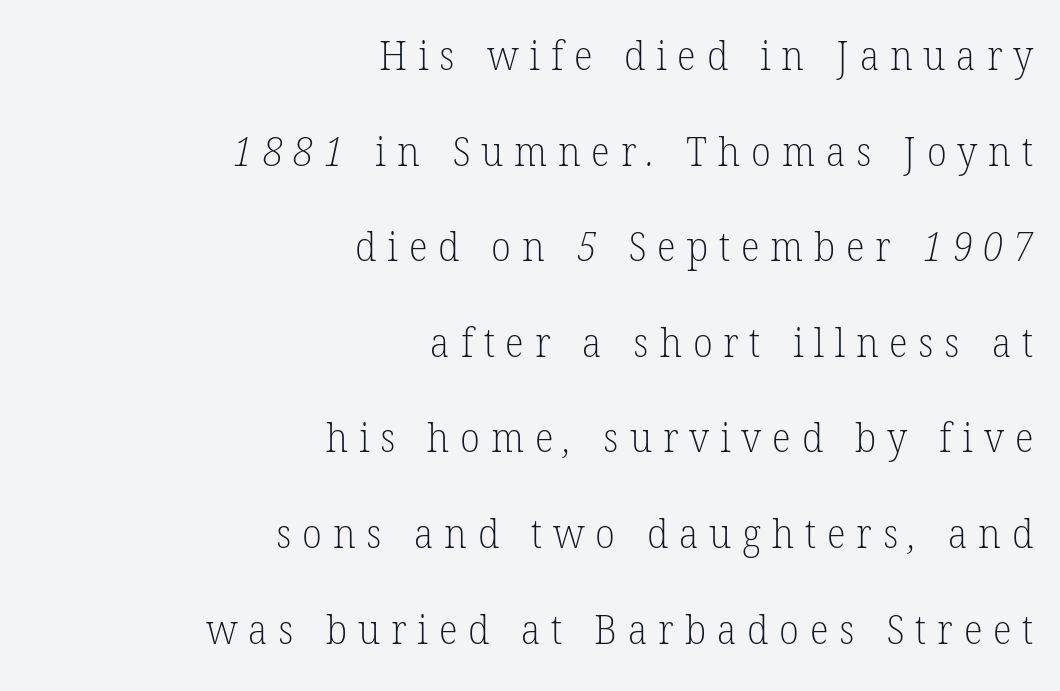
Q: Is the text bold? A: No.
Q: Is the typeface a serif or a sans-serif typeface? A: Serif.
Q: Is the text underlined? A: No.
Q: How is the paragraph aligned? A: Right-aligned.
Q: Is the spacing between letters normal or unusually wide? A: Unusually wide.
Q: Is the spacing between lines tight, normal or loose? A: Loose.
Q: Width (condensed, normal, or wide)? A: Normal.
Q: Stroke contrast? A: Low.
Q: x-height? A: Medium.
Q: Monospaced? A: No.
